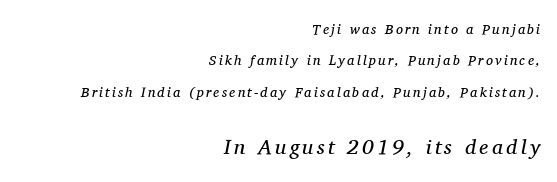
The image shows 21 px text type, italic (leaning right); set right-aligned, loose line spacing (2.25x), not underlined; the second (bottom) block is 1.5x larger.
